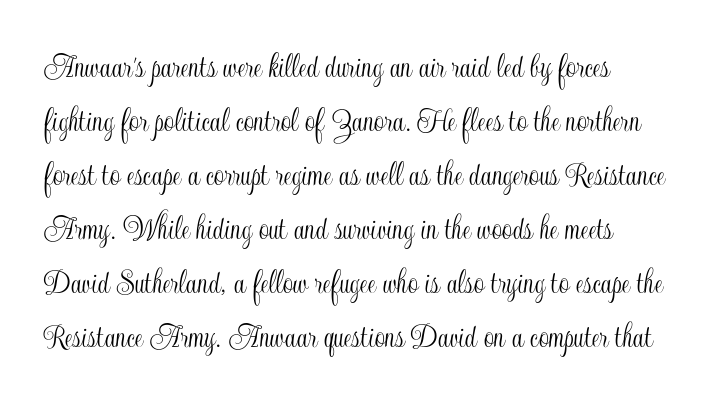
{"width": "condensed", "x_height": "small", "monospaced": "no", "underline": "no", "line_spacing": "normal", "line_spacing_ratio": 1.5, "letter_spacing": "normal", "letter_spacing_em": 0.0, "glyph_px": 36}
